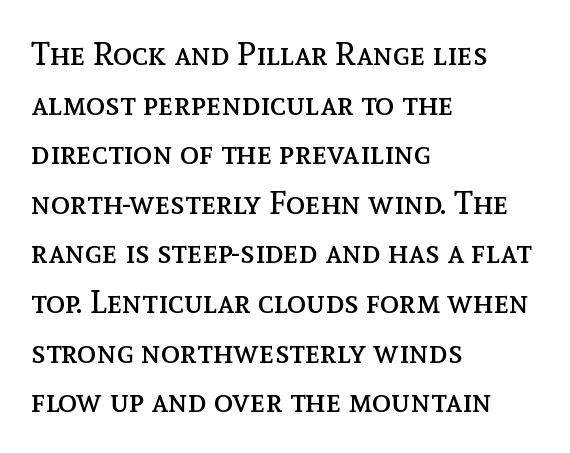
{"italic": "no", "bold": "no", "weight": "regular", "width": "normal", "x_height": "medium", "monospaced": "no", "underline": "no", "align": "left", "line_spacing": "normal", "line_spacing_ratio": 1.55, "letter_spacing": "normal", "letter_spacing_em": 0.0, "glyph_px": 32}
